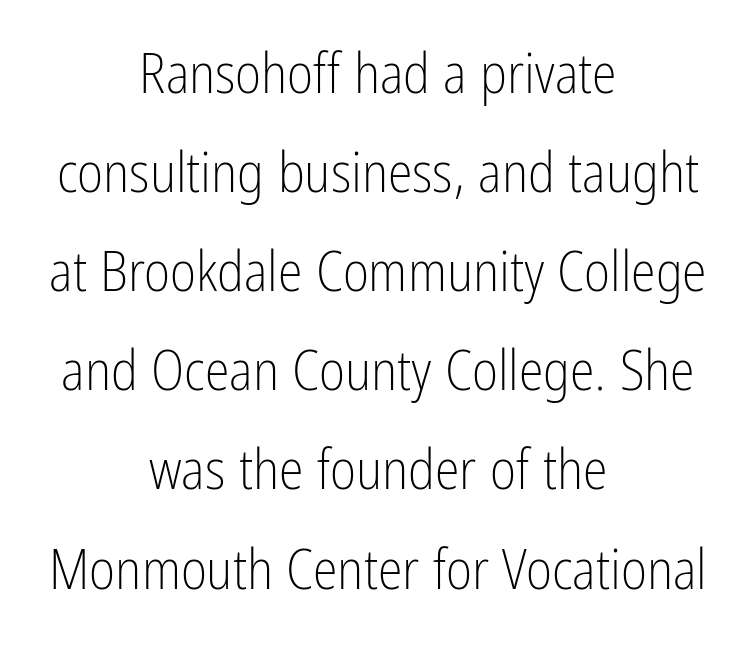
{"serif": "no", "italic": "no", "bold": "no", "weight": "light", "width": "condensed", "stroke_contrast": "low", "x_height": "medium", "monospaced": "no", "underline": "no", "align": "center", "line_spacing_ratio": 1.77, "letter_spacing": "normal", "letter_spacing_em": 0.0, "glyph_px": 56}
